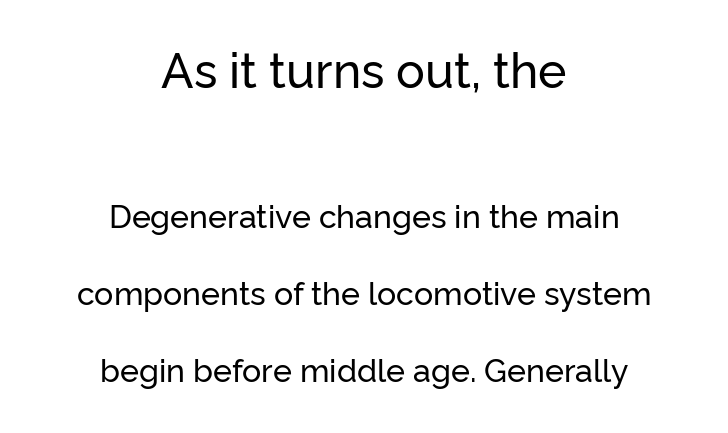
{"serif": "no", "italic": "no", "width": "normal", "stroke_contrast": "low", "x_height": "medium", "monospaced": "no", "underline": "no", "align": "center", "line_spacing": "loose", "line_spacing_ratio": 2.42, "letter_spacing": "normal", "letter_spacing_em": 0.0, "larger_block": "first", "size_ratio": 1.5, "glyph_px": 48}
